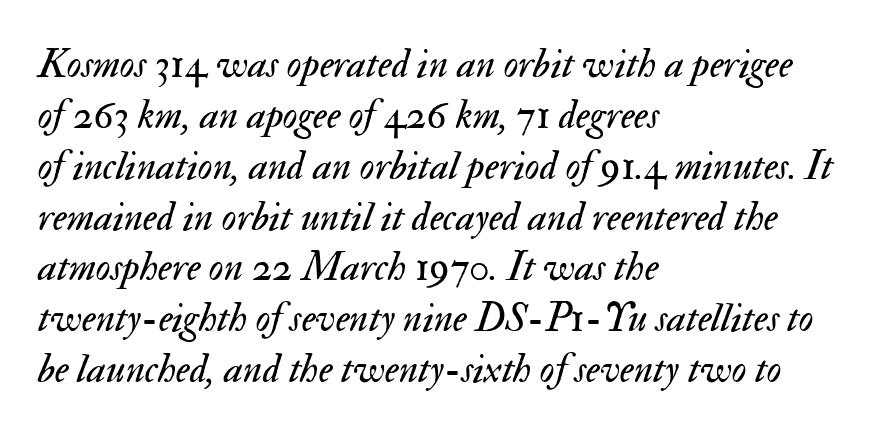
{"italic": "yes", "lean": "right", "slant_degrees": 17, "bold": "no", "weight": "regular", "width": "normal", "stroke_contrast": "medium", "x_height": "small", "monospaced": "no", "underline": "no", "align": "left", "line_spacing_ratio": 1.24, "letter_spacing": "normal", "letter_spacing_em": 0.0, "glyph_px": 41}
